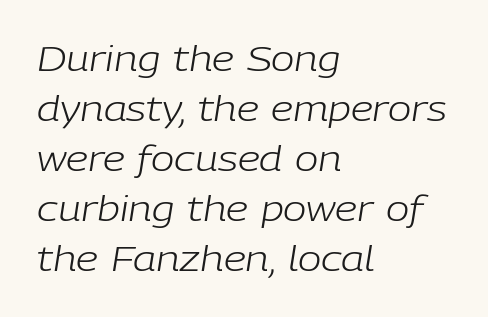
The designer left line spacing at the default. Is the type slanted? Yes — the strokes lean at a clear angle. What stands out about the letter spacing? Nothing — it is the standard amount. No chunkiness to these letters — they're not bold. The space beneath each line is pristine and unruled. Short and long lines alike share a common starting point at left.
